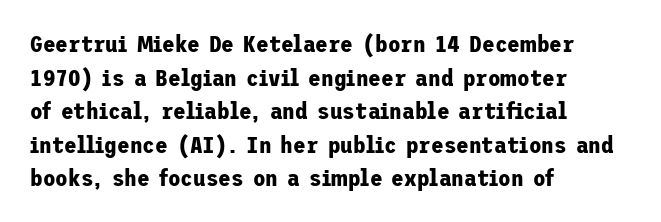
Q: Is the text bold? A: Yes.
Q: Is the text italic (slanted)? A: No, it is upright.
Q: Is the text underlined? A: No.
Q: How is the paragraph aligned? A: Left-aligned.
Q: Is the spacing between letters normal or unusually wide? A: Normal.
Q: Is the spacing between lines tight, normal or loose? A: Normal.
